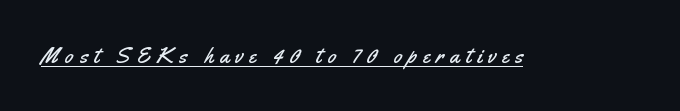
{"underline": "yes", "letter_spacing": "wide", "letter_spacing_em": 0.29, "glyph_px": 22}
